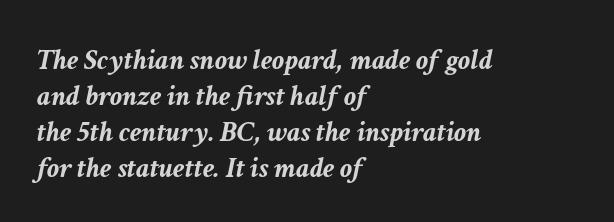
{"italic": "yes", "lean": "right", "slant_degrees": 11, "bold": "yes", "weight": "semibold", "width": "normal", "stroke_contrast": "low", "x_height": "medium", "monospaced": "no", "underline": "no", "align": "left", "line_spacing_ratio": 1.2, "letter_spacing": "normal", "letter_spacing_em": 0.0, "glyph_px": 30}
